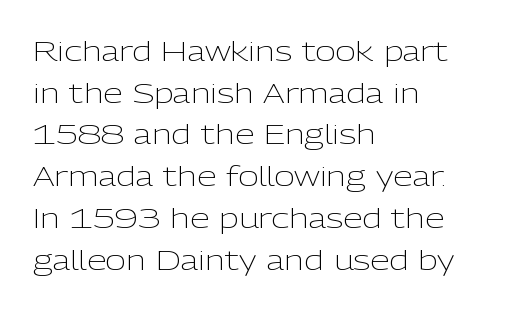
Proportional: the letters do not fall into vertical columns. Grotesque or geometric, the face here clearly has no serifs. How are the letters spaced? Ordinarily, with no added tracking. How would I describe the line gaps? Plain and ordinary.
